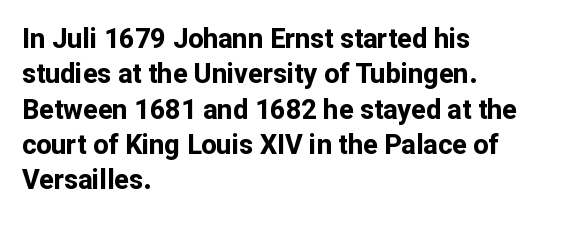
A clean baseline with only descenders dipping below it. These lines stack with their left ends in a neat column. Regular leading. Pretty heavy lettering here — definitely bold. Does extra space separate the letters? No, they use regular spacing.
